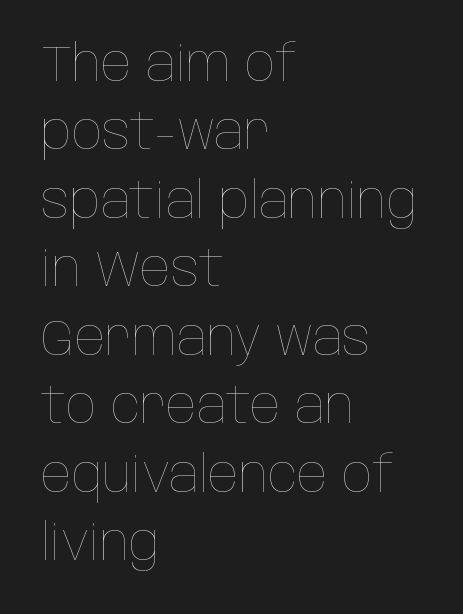
The image shows 50 px thin, condensed type, upright; set left-aligned, normal line spacing (1.37x), normal letter spacing, not underlined; low stroke contrast and a large x-height.
